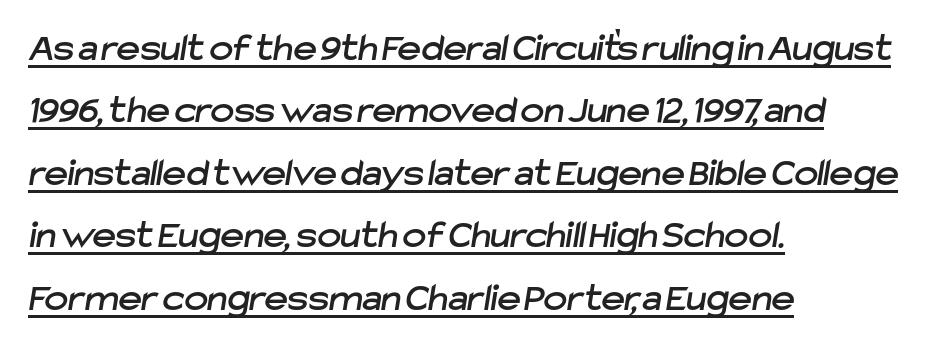
The image shows 40 px sans-serif type; set left-aligned, normal line spacing (1.56x), normal letter spacing, underlined; low stroke contrast and a medium x-height.
